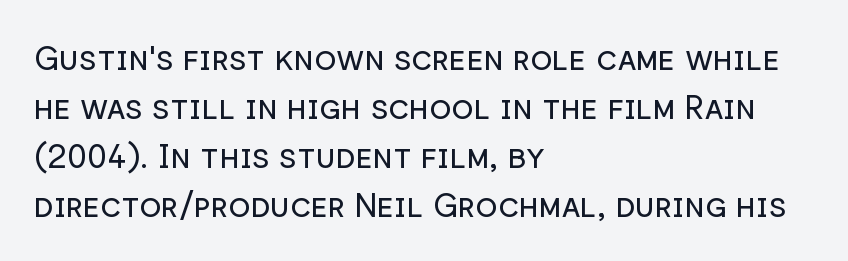
Q: Is the text bold? A: No.
Q: Is the text italic (slanted)? A: No, it is upright.
Q: Is the typeface a serif or a sans-serif typeface? A: Sans-serif.
Q: Is the text underlined? A: No.
Q: How is the paragraph aligned? A: Left-aligned.
Q: Is the spacing between letters normal or unusually wide? A: Normal.
Q: Is the spacing between lines tight, normal or loose? A: Normal.
Q: Width (condensed, normal, or wide)? A: Normal.
Q: Stroke contrast? A: Low.
Q: x-height? A: Medium.
Q: Monospaced? A: No.
